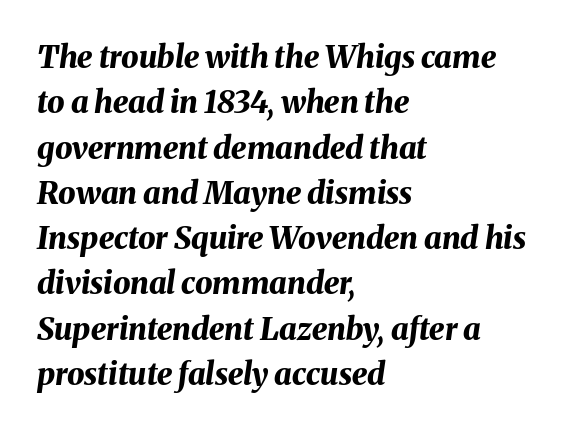
{"italic": "yes", "lean": "right", "slant_degrees": 8, "bold": "yes", "weight": "bold", "width": "normal", "stroke_contrast": "medium", "x_height": "medium", "monospaced": "no", "underline": "no", "align": "left", "line_spacing": "normal", "line_spacing_ratio": 1.46, "letter_spacing": "normal", "letter_spacing_em": 0.0, "glyph_px": 31}
